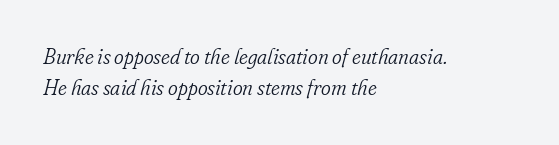
{"italic": "yes", "lean": "right", "slant_degrees": 16, "bold": "no", "underline": "no", "align": "left", "line_spacing": "normal", "line_spacing_ratio": 1.48, "letter_spacing": "normal", "letter_spacing_em": 0.0, "glyph_px": 21}
